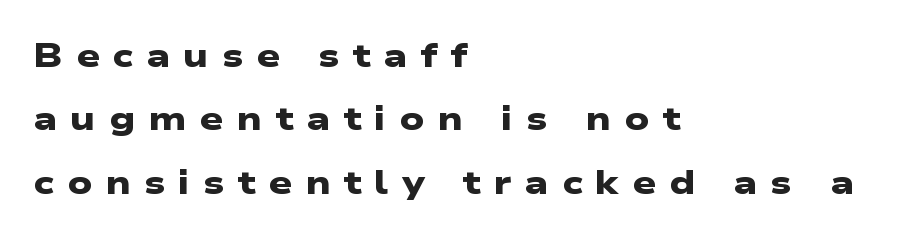
Baseline-to-baseline distance is far greater than the letter height. Does extra space separate the letters? Yes, quite a lot of it. Note: no serifs on the glyphs. Here the designer chose a conventional face with non-uniform glyph widths. Notice how thick the strokes are: this is what a full bold looks like. The foot of each line stays bare and open.
